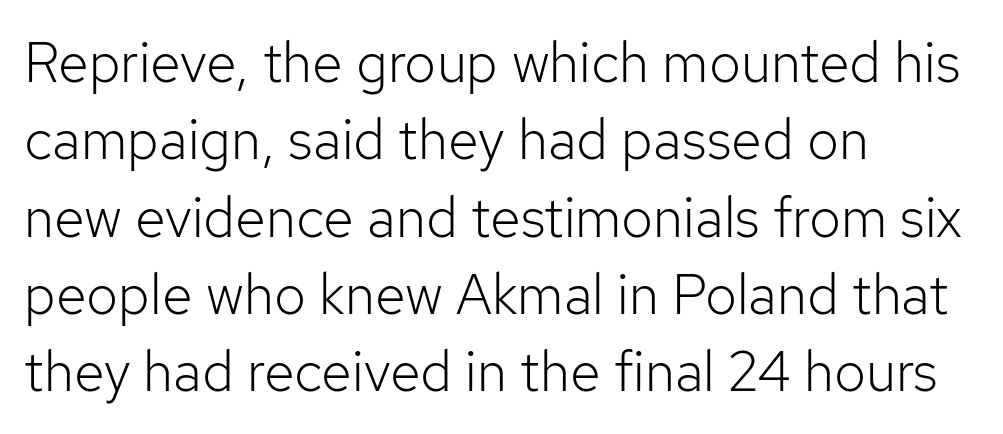
Q: Is the text bold? A: No.
Q: Is the text italic (slanted)? A: No, it is upright.
Q: Is the typeface a serif or a sans-serif typeface? A: Sans-serif.
Q: Is the text underlined? A: No.
Q: How is the paragraph aligned? A: Left-aligned.
Q: Is the spacing between letters normal or unusually wide? A: Normal.
Q: Is the spacing between lines tight, normal or loose? A: Normal.
Q: Width (condensed, normal, or wide)? A: Normal.
Q: Stroke contrast? A: Low.
Q: x-height? A: Medium.
Q: Monospaced? A: No.
